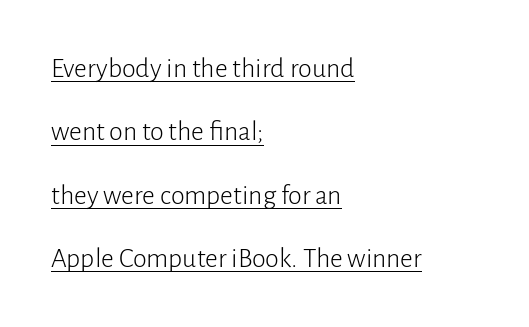
No heavy texture on the line: the type isn't bold. The setting favours the left margin, as ordinary paragraphs usually do. Here the designer chose a conventional face with non-uniform glyph widths. The rendering uses the underline text-decoration.
